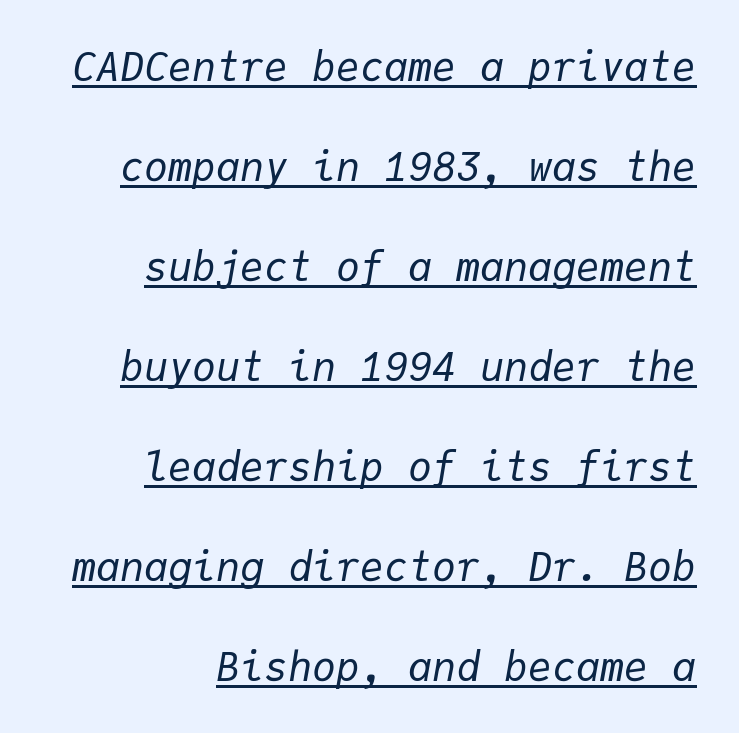
Q: Is the text bold? A: No.
Q: Is the text italic (slanted)? A: Yes, it leans right by about 9 degrees.
Q: Is the text underlined? A: Yes.
Q: How is the paragraph aligned? A: Right-aligned.
Q: Is the spacing between letters normal or unusually wide? A: Normal.
Q: Is the spacing between lines tight, normal or loose? A: Loose.
Q: Width (condensed, normal, or wide)? A: Normal.
Q: Stroke contrast? A: Low.
Q: x-height? A: Medium.
Q: Monospaced? A: Yes.
